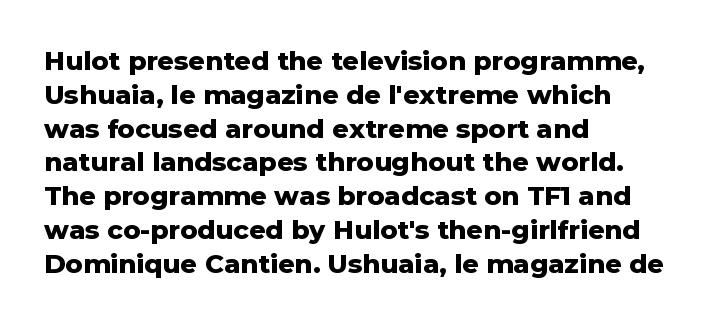
{"italic": "no", "bold": "yes", "underline": "no", "align": "left", "line_spacing": "normal", "line_spacing_ratio": 1.3, "letter_spacing": "normal", "letter_spacing_em": 0.0, "glyph_px": 26}
